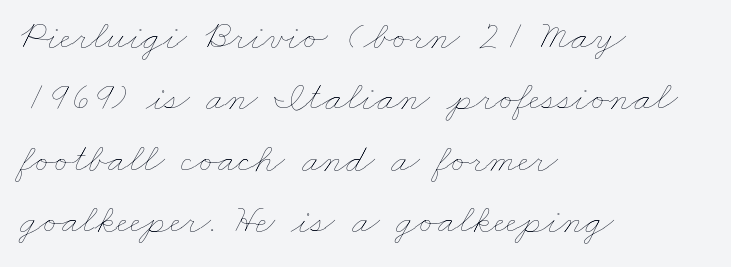
The block of text has a typical density, with ordinary space between rows. Where is the straight margin? On the left. Counters stay open thanks to moderate or lighter strokes. The letterforms sit shoulder to shoulder at normal distance. Proportional: the letters do not fall into vertical columns.
